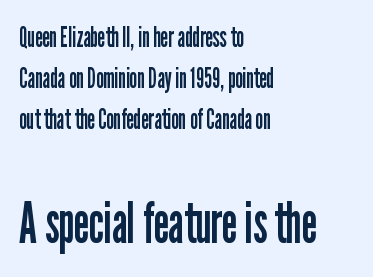
The image shows 57 px regular-weight, condensed sans-serif type, upright; set left-aligned, normal line spacing (1.46x), normal letter spacing, not underlined; the second (bottom) block is 2.04x larger; low stroke contrast and a medium x-height.
